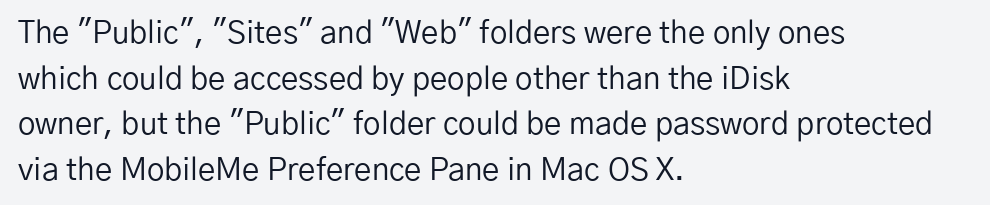
{"serif": "no", "italic": "no", "bold": "no", "weight": "regular", "width": "normal", "stroke_contrast": "low", "x_height": "medium", "monospaced": "no", "underline": "no", "align": "left", "line_spacing": "normal", "line_spacing_ratio": 1.47, "letter_spacing": "normal", "letter_spacing_em": 0.0, "glyph_px": 31}
